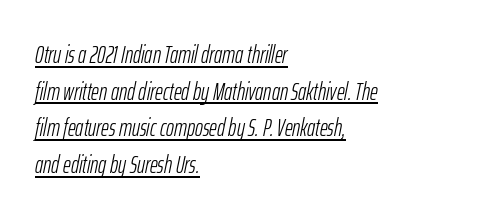
Q: Is the text bold? A: No.
Q: Is the text italic (slanted)? A: Yes, it leans right by about 12 degrees.
Q: Is the text underlined? A: Yes.
Q: How is the paragraph aligned? A: Left-aligned.
Q: Is the spacing between letters normal or unusually wide? A: Normal.
Q: Is the spacing between lines tight, normal or loose? A: Normal.
